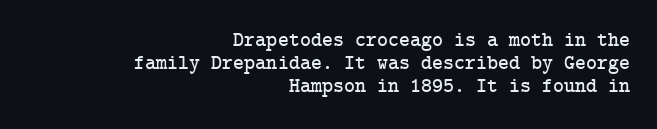
Honestly, there is no underline to notice here at all. Compared with a flush-left layout, this one pins lines to the opposite, right side. Successive baselines arrive quickly, one right under another. This rendering leaves character spacing at its baseline value.
